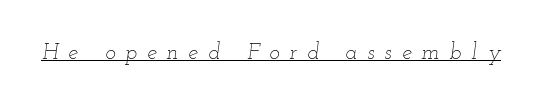
Honestly, the letter spacing is so wide it's the main thing you notice. This is underlined copy, the kind a proofreader might mark for attention. The face looks like a standard text weight, possibly lighter. The whole block is typeset with a tilt.
